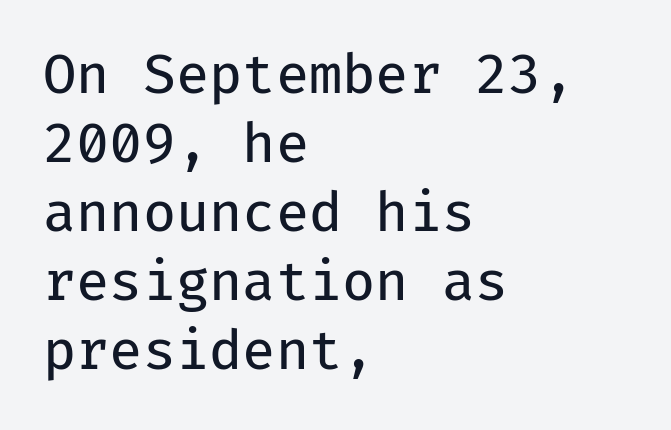
Q: Is the text bold? A: No.
Q: Is the text italic (slanted)? A: No, it is upright.
Q: Is the typeface a serif or a sans-serif typeface? A: Sans-serif.
Q: Is the text underlined? A: No.
Q: How is the paragraph aligned? A: Left-aligned.
Q: Is the spacing between letters normal or unusually wide? A: Normal.
Q: Is the spacing between lines tight, normal or loose? A: Normal.
Q: Width (condensed, normal, or wide)? A: Normal.
Q: Stroke contrast? A: Low.
Q: x-height? A: Medium.
Q: Monospaced? A: Yes.
